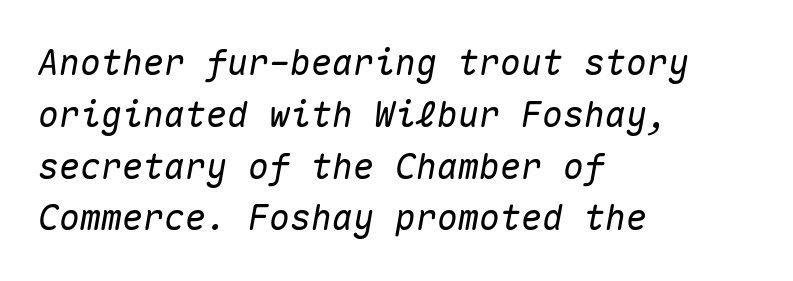
Q: Is the text italic (slanted)? A: Yes, it leans right by about 10 degrees.
Q: Is the text underlined? A: No.
Q: How is the paragraph aligned? A: Left-aligned.
Q: Is the spacing between letters normal or unusually wide? A: Normal.
Q: Is the spacing between lines tight, normal or loose? A: Normal.
Q: Width (condensed, normal, or wide)? A: Normal.
Q: Stroke contrast? A: Medium.
Q: x-height? A: Medium.
Q: Monospaced? A: Yes.
